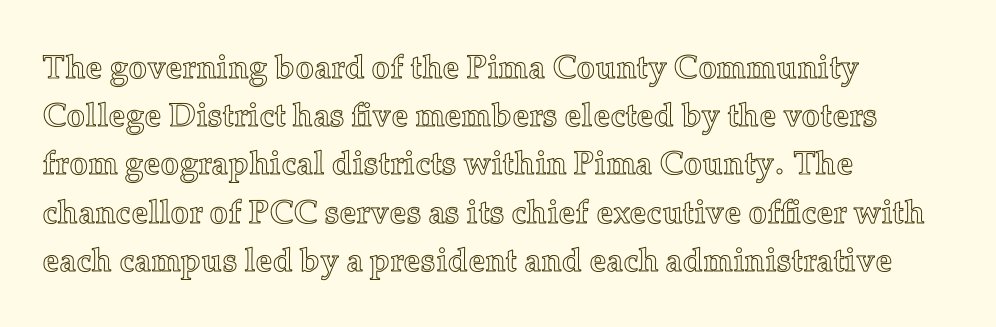
You could not count columns in this text — the font is proportionally spaced. A bare baseline throughout the passage. Observe the ordinary spacing: letters are neighbours, not strangers. Regarding leading, the lines here are spaced in the standard way. Posture: vertical.
